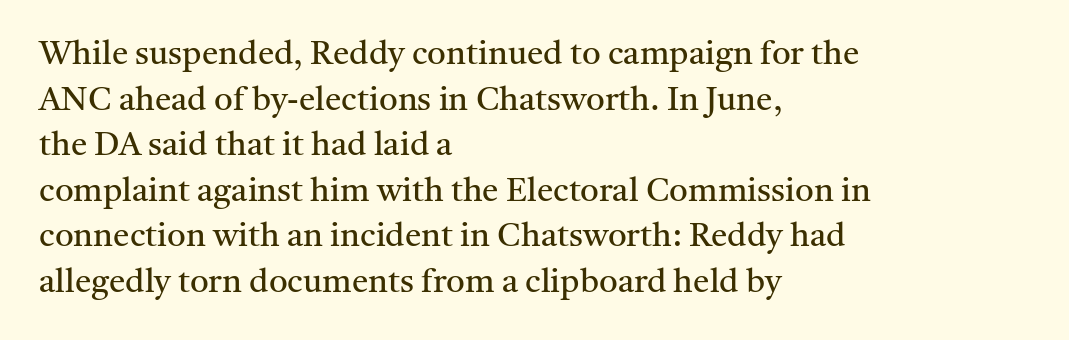
The image shows 33 px regular-weight serif type, upright; set left-aligned, normal line spacing (1.38x), normal letter spacing, not underlined; medium stroke contrast and a medium x-height.
